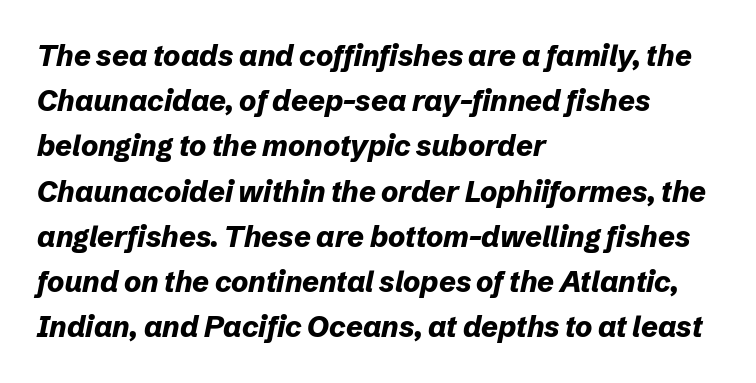
The rendering uses natural spacing where letterforms have individual widths. Does the copy run flush right? No — it runs flush left. The font's italic variant was chosen for this text. Notice how descenders clear the ascenders below comfortably — that's standard leading.
